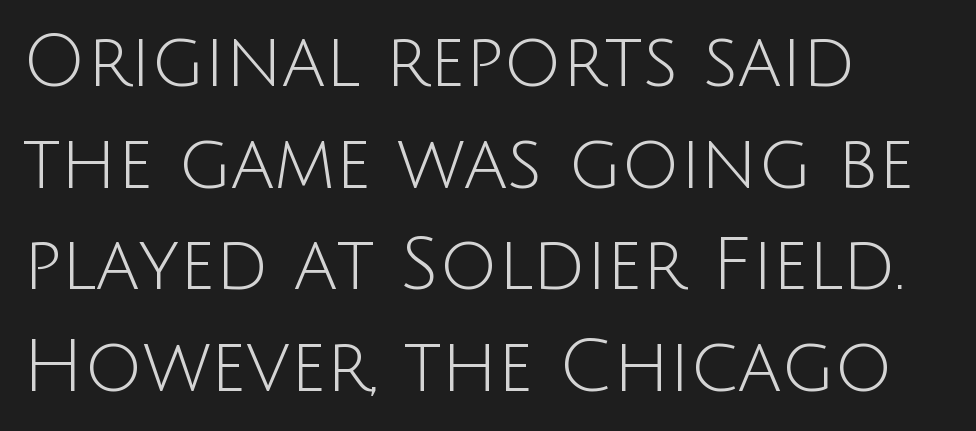
The image shows 72 px light sans-serif type, upright; set left-aligned, normal line spacing (1.41x), normal letter spacing, not underlined; low stroke contrast and a large x-height.
